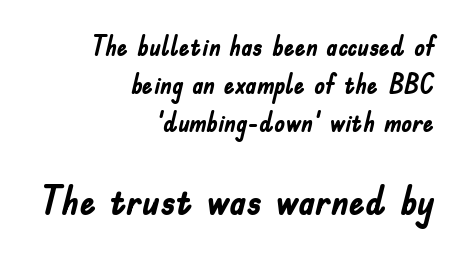
These lines are composed in type without serifs. The later block is typeset at a bigger size than the earlier block. Here the designer chose a conventional face with non-uniform glyph widths. Compared with a flush-left layout, this one pins lines to the opposite, right side. Thick stems and heavy bowls — unmistakably bold. Honestly, the row spacing looks completely unremarkable.
